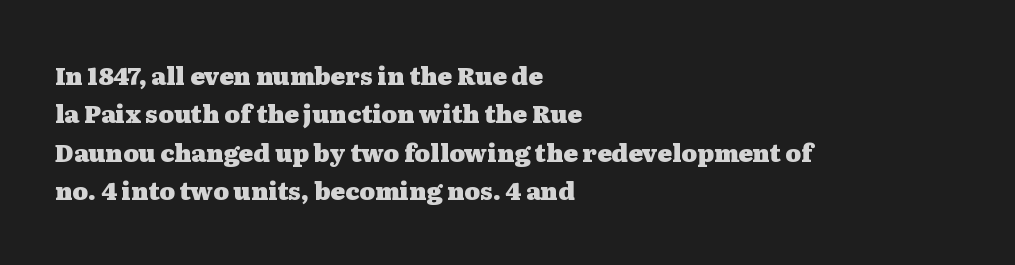
Q: Is the text bold? A: Yes.
Q: Is the text italic (slanted)? A: No, it is upright.
Q: Is the text underlined? A: No.
Q: How is the paragraph aligned? A: Left-aligned.
Q: Is the spacing between letters normal or unusually wide? A: Normal.
Q: Is the spacing between lines tight, normal or loose? A: Normal.
